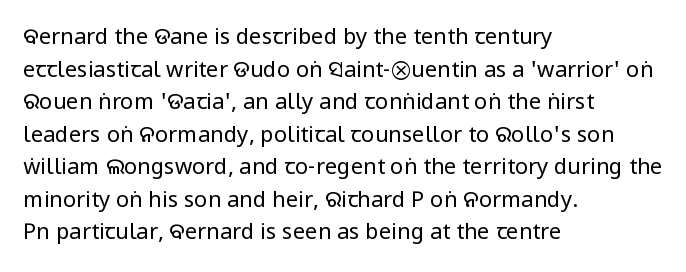
The image shows 22 px text type, upright; set left-aligned, normal line spacing (1.48x), normal letter spacing, not underlined.
